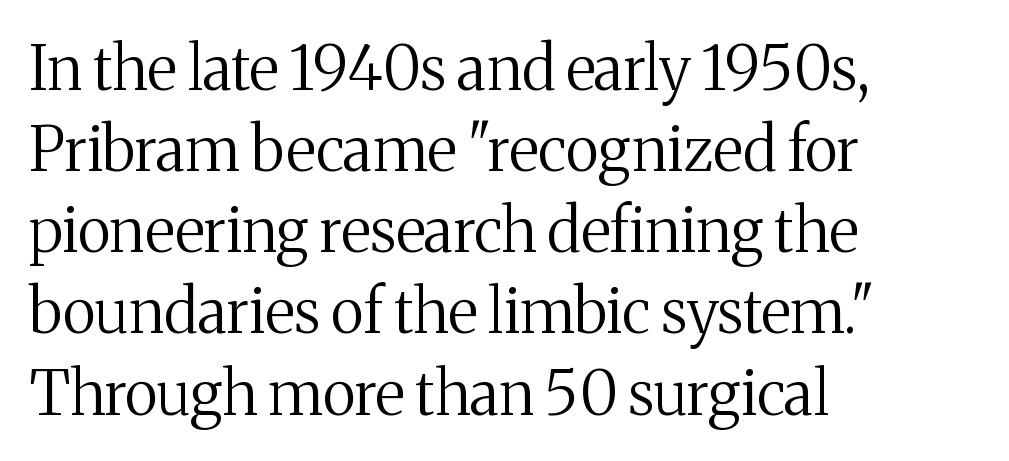
Q: Is the text bold? A: No.
Q: Is the text italic (slanted)? A: No, it is upright.
Q: Is the typeface a serif or a sans-serif typeface? A: Serif.
Q: Is the text underlined? A: No.
Q: How is the paragraph aligned? A: Left-aligned.
Q: Is the spacing between letters normal or unusually wide? A: Normal.
Q: Is the spacing between lines tight, normal or loose? A: Normal.
Q: Width (condensed, normal, or wide)? A: Normal.
Q: Stroke contrast? A: Medium.
Q: x-height? A: Medium.
Q: Monospaced? A: No.
